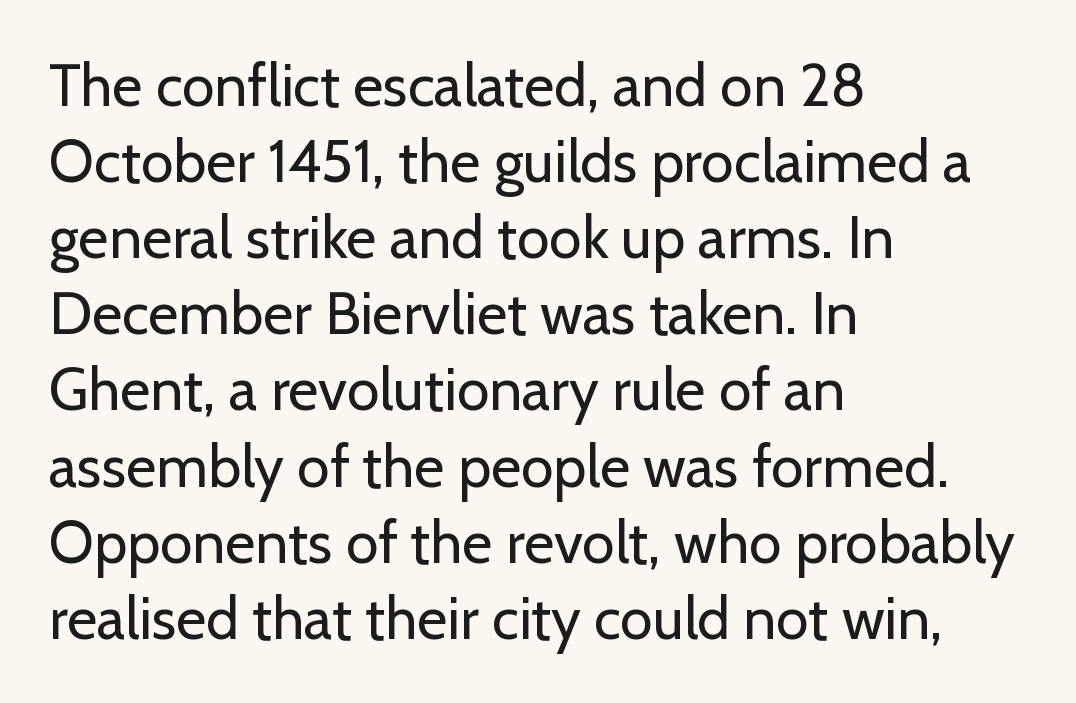
{"serif": "no", "italic": "no", "bold": "no", "weight": "regular", "width": "normal", "stroke_contrast": "low", "x_height": "medium", "monospaced": "no", "underline": "no", "align": "left", "line_spacing": "normal", "line_spacing_ratio": 1.29, "letter_spacing": "normal", "letter_spacing_em": 0.0, "glyph_px": 59}
